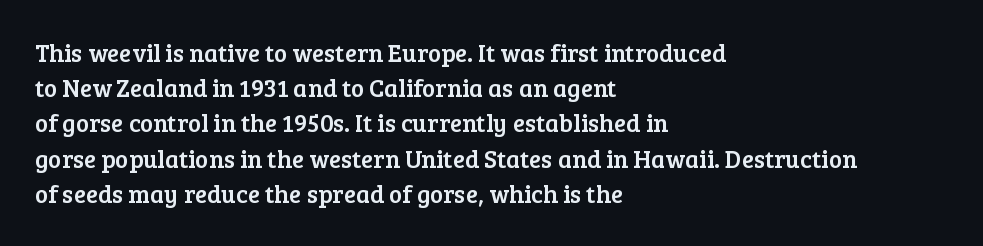
Q: Is the text italic (slanted)? A: No, it is upright.
Q: Is the text underlined? A: No.
Q: How is the paragraph aligned? A: Left-aligned.
Q: Is the spacing between letters normal or unusually wide? A: Normal.
Q: Is the spacing between lines tight, normal or loose? A: Normal.
